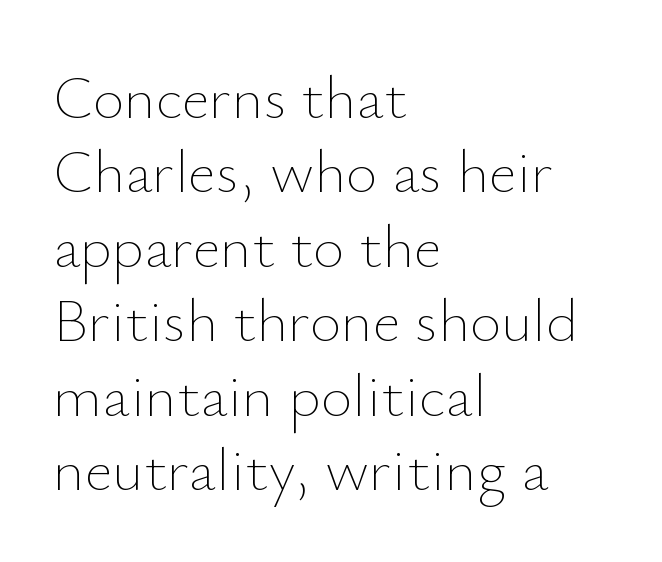
Q: Is the text bold? A: No.
Q: Is the text italic (slanted)? A: No, it is upright.
Q: Is the text underlined? A: No.
Q: How is the paragraph aligned? A: Left-aligned.
Q: Is the spacing between letters normal or unusually wide? A: Normal.
Q: Width (condensed, normal, or wide)? A: Normal.
Q: Stroke contrast? A: Low.
Q: x-height? A: Small.
Q: Monospaced? A: No.
